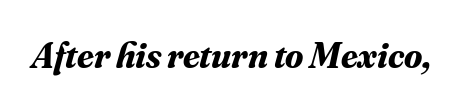
Yep, those are serifs on the letters. Here the glyphs are tracked normally, forming tight word shapes. Only glyphs here, with clear space below each row. Each letter keeps its own natural width here, so spacing adapts to shape. The letters are slanted; this is an italic face. Chunky letters — that's bold for sure.
